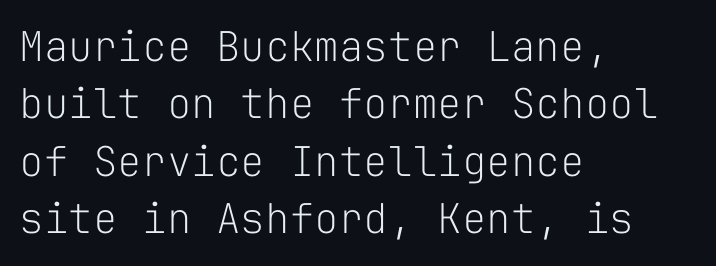
Q: Is the text bold? A: No.
Q: Is the text italic (slanted)? A: No, it is upright.
Q: Is the typeface a serif or a sans-serif typeface? A: Sans-serif.
Q: Is the text underlined? A: No.
Q: How is the paragraph aligned? A: Left-aligned.
Q: Is the spacing between letters normal or unusually wide? A: Normal.
Q: Is the spacing between lines tight, normal or loose? A: Normal.
Q: Width (condensed, normal, or wide)? A: Normal.
Q: Stroke contrast? A: Low.
Q: x-height? A: Medium.
Q: Monospaced? A: Yes.
